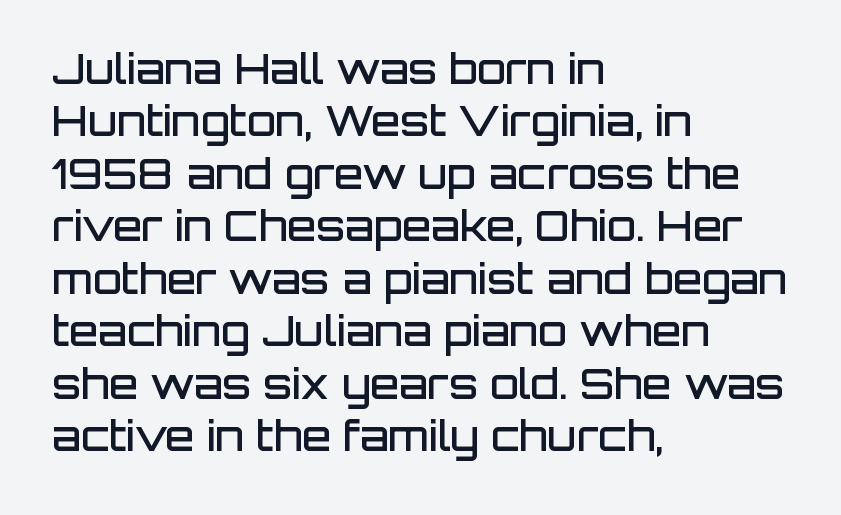
Every stem runs plumb, perpendicular to the baseline. Here the designer chose a conventional face with non-uniform glyph widths. These lines are set flush left with a ragged right edge. Type style note: lacks serifs. Stroke thickness is moderately raised; the sample reads as semibold.
